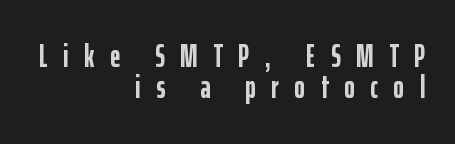
Q: Is the text bold? A: Yes.
Q: Is the text italic (slanted)? A: No, it is upright.
Q: Is the typeface a serif or a sans-serif typeface? A: Sans-serif.
Q: Is the text underlined? A: No.
Q: How is the paragraph aligned? A: Right-aligned.
Q: Is the spacing between letters normal or unusually wide? A: Unusually wide.
Q: Is the spacing between lines tight, normal or loose? A: Tight.
Q: Width (condensed, normal, or wide)? A: Condensed.
Q: Stroke contrast? A: Low.
Q: x-height? A: Medium.
Q: Monospaced? A: No.
